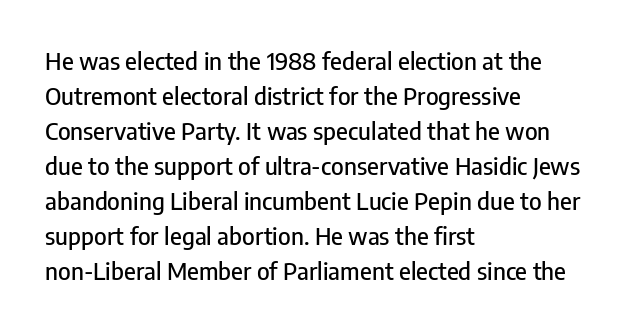
Q: Is the text italic (slanted)? A: No, it is upright.
Q: Is the text underlined? A: No.
Q: How is the paragraph aligned? A: Left-aligned.
Q: Is the spacing between letters normal or unusually wide? A: Normal.
Q: Is the spacing between lines tight, normal or loose? A: Normal.
